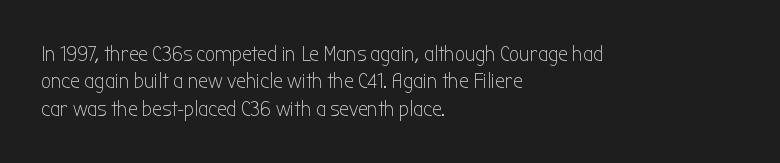
The image shows 22 px text type, upright; set left-aligned, normal line spacing (1.25x), normal letter spacing, not underlined.
